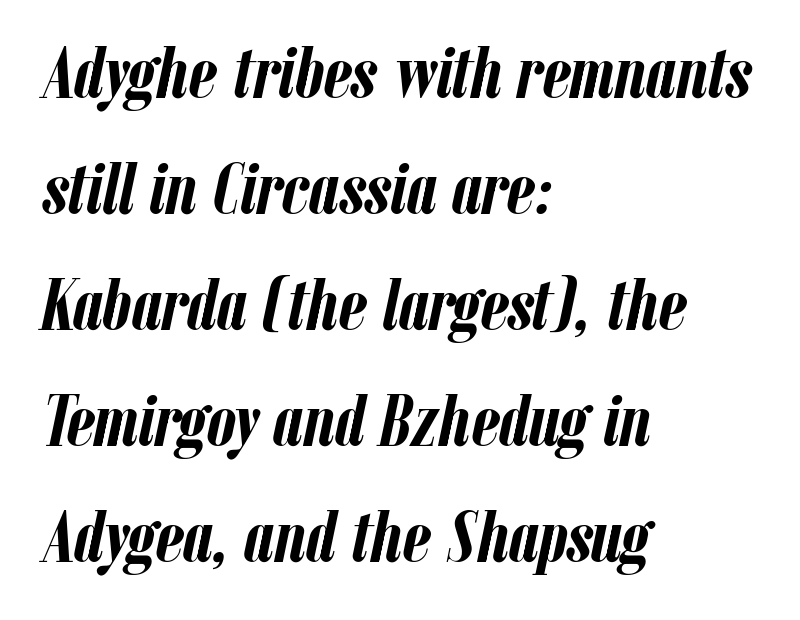
The image shows 73 px semibold, condensed type, italic (leaning right); set left-aligned, normal line spacing (1.59x), normal letter spacing, not underlined; low stroke contrast and a medium x-height.
